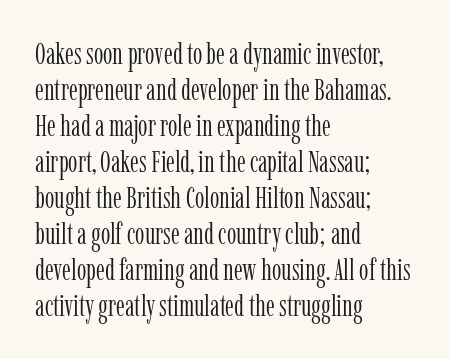
A roman cut, with each character standing at attention. Is this a fixed-width face? No — the glyphs have proportional, varying widths. Short and long lines alike share a common starting point at left. Look at the bottom of the vertical strokes: they flare into serifs here.
